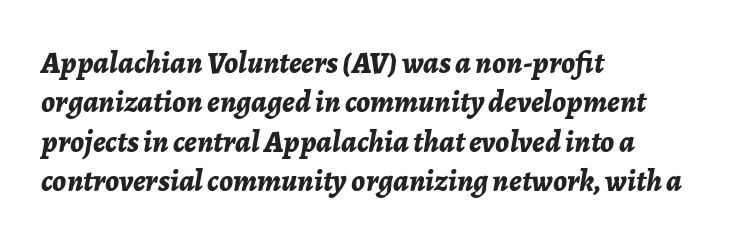
The image shows 31 px bold type, italic (leaning right); set left-aligned, normal line spacing (1.27x), normal letter spacing, not underlined; low stroke contrast and a medium x-height.
